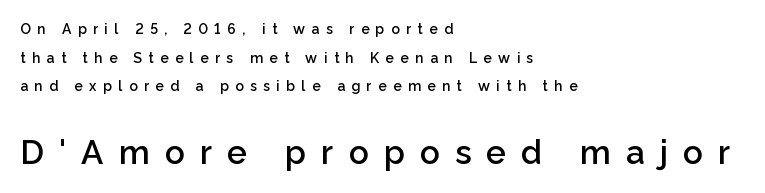
Q: Is the text bold? A: Semi-bold.
Q: Is the text italic (slanted)? A: No, it is upright.
Q: Is the typeface a serif or a sans-serif typeface? A: Sans-serif.
Q: Is the text underlined? A: No.
Q: How is the paragraph aligned? A: Left-aligned.
Q: Is the spacing between letters normal or unusually wide? A: Unusually wide.
Q: Is the spacing between lines tight, normal or loose? A: Loose.
Q: Which block of text is set in a larger size, the first (top) or the second (bottom)? A: The second (bottom) one.
Q: Width (condensed, normal, or wide)? A: Normal.
Q: Stroke contrast? A: Low.
Q: x-height? A: Medium.
Q: Monospaced? A: No.
